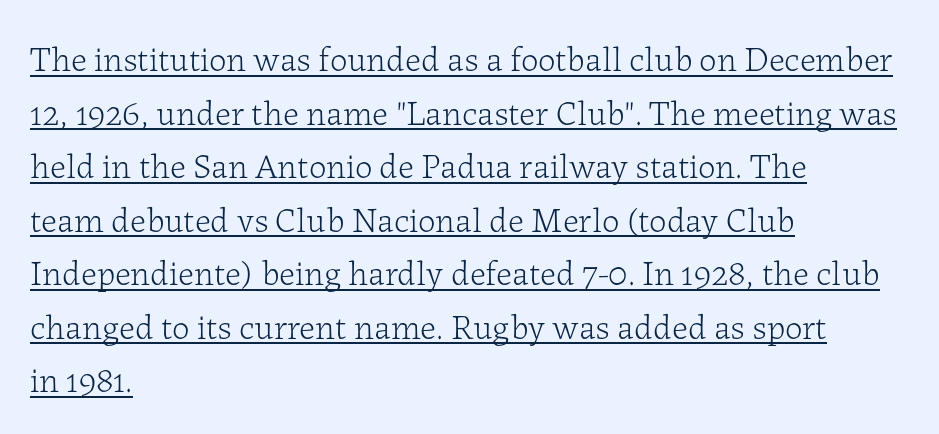
{"serif": "yes", "italic": "no", "bold": "no", "weight": "light", "width": "normal", "stroke_contrast": "low", "x_height": "medium", "monospaced": "no", "underline": "yes", "align": "left", "line_spacing": "normal", "line_spacing_ratio": 1.53, "letter_spacing": "normal", "letter_spacing_em": 0.0, "glyph_px": 35}
